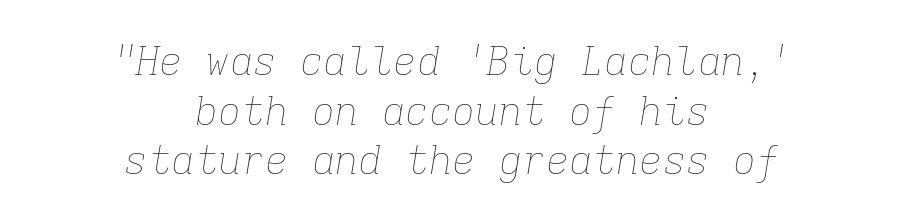
{"italic": "yes", "lean": "right", "slant_degrees": 9, "bold": "no", "weight": "thin", "width": "normal", "stroke_contrast": "low", "x_height": "medium", "monospaced": "yes", "underline": "no", "align": "center", "line_spacing": "normal", "line_spacing_ratio": 1.27, "letter_spacing": "normal", "letter_spacing_em": 0.0, "glyph_px": 39}
